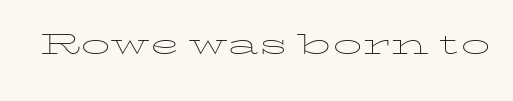
Q: Is the text bold? A: No.
Q: Is the text italic (slanted)? A: No, it is upright.
Q: Is the text underlined? A: No.
Q: Is the spacing between letters normal or unusually wide? A: Normal.
Q: Width (condensed, normal, or wide)? A: Wide.
Q: Stroke contrast? A: Low.
Q: x-height? A: Medium.
Q: Monospaced? A: No.
